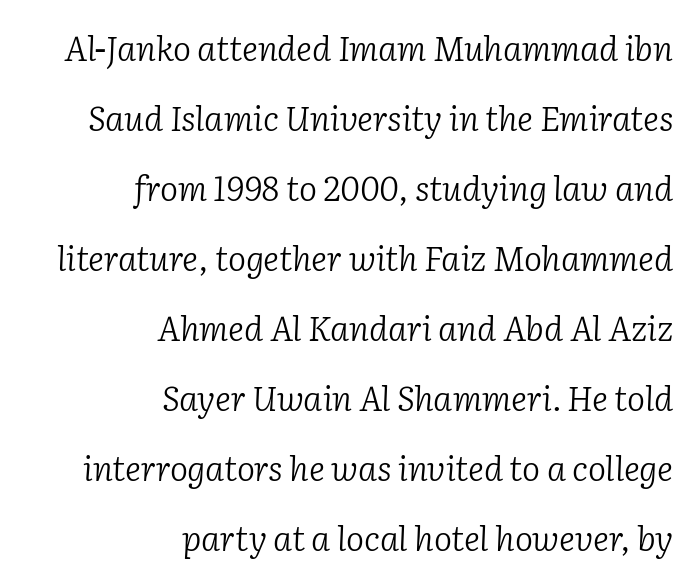
Q: Is the text bold? A: No.
Q: Is the text italic (slanted)? A: Yes, it leans right by about 2 degrees.
Q: Is the typeface a serif or a sans-serif typeface? A: Serif.
Q: Is the text underlined? A: No.
Q: How is the paragraph aligned? A: Right-aligned.
Q: Is the spacing between letters normal or unusually wide? A: Normal.
Q: Is the spacing between lines tight, normal or loose? A: Loose.
Q: Width (condensed, normal, or wide)? A: Normal.
Q: Stroke contrast? A: Low.
Q: x-height? A: Medium.
Q: Monospaced? A: No.
